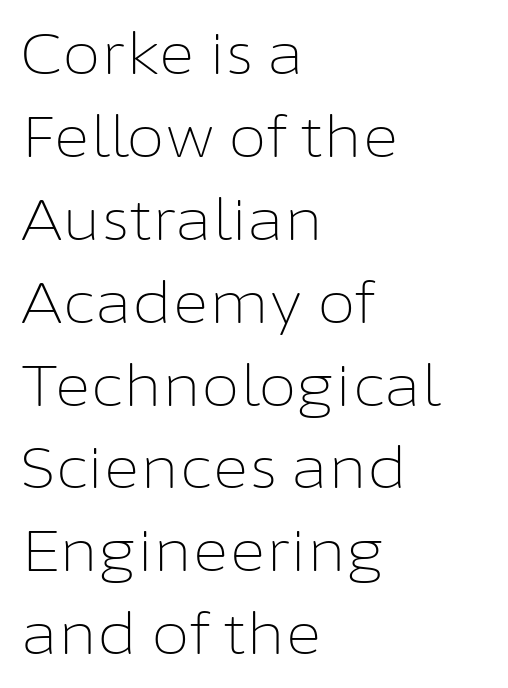
Q: Is the text bold? A: No.
Q: Is the text italic (slanted)? A: No, it is upright.
Q: Is the typeface a serif or a sans-serif typeface? A: Sans-serif.
Q: Is the text underlined? A: No.
Q: How is the paragraph aligned? A: Left-aligned.
Q: Is the spacing between letters normal or unusually wide? A: Normal.
Q: Is the spacing between lines tight, normal or loose? A: Normal.
Q: Width (condensed, normal, or wide)? A: Normal.
Q: Stroke contrast? A: Low.
Q: x-height? A: Medium.
Q: Monospaced? A: No.
